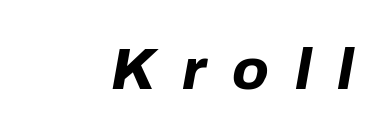
The image shows 58 px bold type, italic (leaning right); set unusually wide letter spacing (+0.45 em), not underlined; low stroke contrast and a medium x-height.
